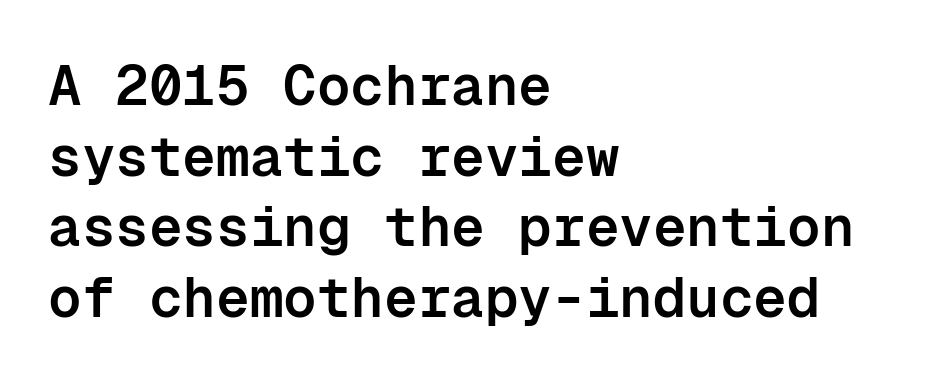
The image shows 56 px semibold sans-serif type, upright, monospaced; set left-aligned, normal line spacing (1.26x), normal letter spacing, not underlined; low stroke contrast and a medium x-height.
